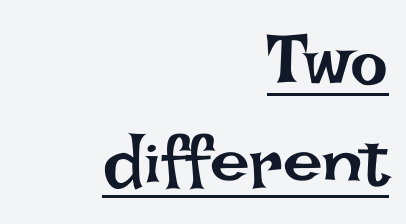
Q: Is the text bold? A: No.
Q: Is the text italic (slanted)? A: No, it is upright.
Q: Is the text underlined? A: Yes.
Q: How is the paragraph aligned? A: Right-aligned.
Q: Is the spacing between letters normal or unusually wide? A: Normal.
Q: Is the spacing between lines tight, normal or loose? A: Normal.
Q: Width (condensed, normal, or wide)? A: Normal.
Q: Stroke contrast? A: Low.
Q: x-height? A: Large.
Q: Monospaced? A: No.
